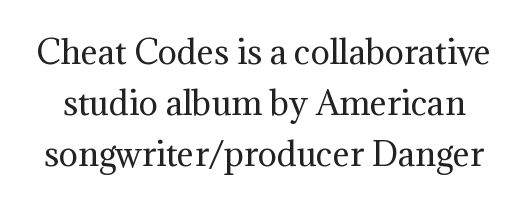
Q: Is the text bold? A: No.
Q: Is the text italic (slanted)? A: No, it is upright.
Q: Is the typeface a serif or a sans-serif typeface? A: Serif.
Q: Is the text underlined? A: No.
Q: Is the spacing between letters normal or unusually wide? A: Normal.
Q: Is the spacing between lines tight, normal or loose? A: Normal.
Q: Width (condensed, normal, or wide)? A: Normal.
Q: Stroke contrast? A: Medium.
Q: x-height? A: Medium.
Q: Monospaced? A: No.
